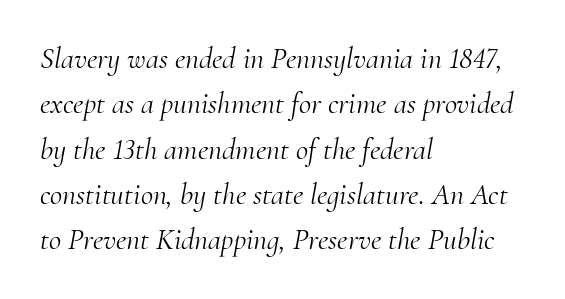
Q: Is the text bold? A: No.
Q: Is the text italic (slanted)? A: Yes, it leans right by about 10 degrees.
Q: Is the typeface a serif or a sans-serif typeface? A: Serif.
Q: Is the text underlined? A: No.
Q: How is the paragraph aligned? A: Left-aligned.
Q: Is the spacing between letters normal or unusually wide? A: Normal.
Q: Is the spacing between lines tight, normal or loose? A: Normal.
Q: Width (condensed, normal, or wide)? A: Normal.
Q: Stroke contrast? A: Medium.
Q: x-height? A: Small.
Q: Monospaced? A: No.
